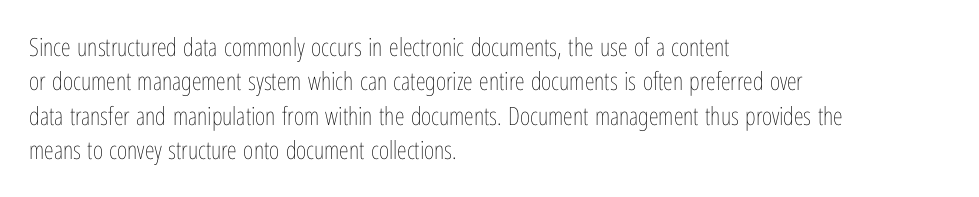
The image shows 25 px text type, upright; set left-aligned, normal line spacing (1.38x), normal letter spacing, not underlined.
